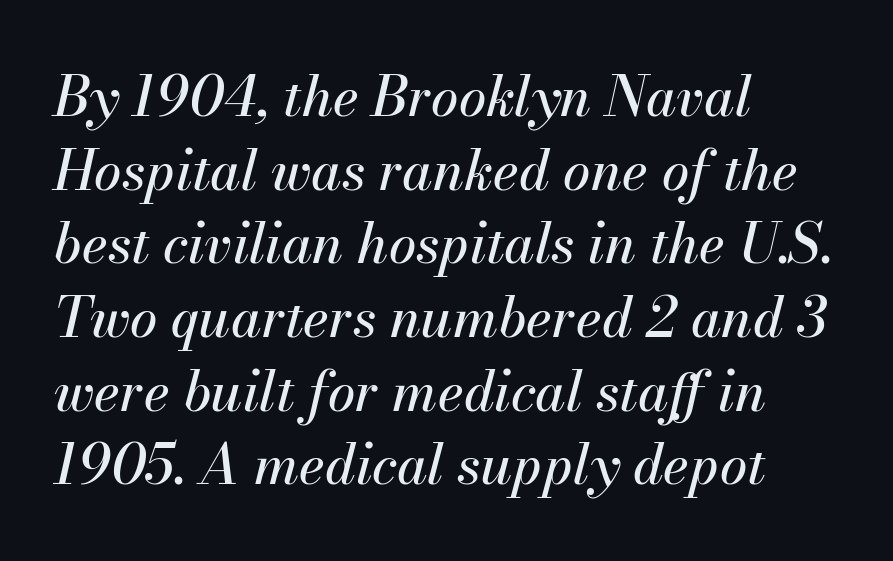
The image shows 55 px text type, italic (leaning right); set left-aligned, normal line spacing (1.34x), normal letter spacing, not underlined; medium stroke contrast and a small x-height.
